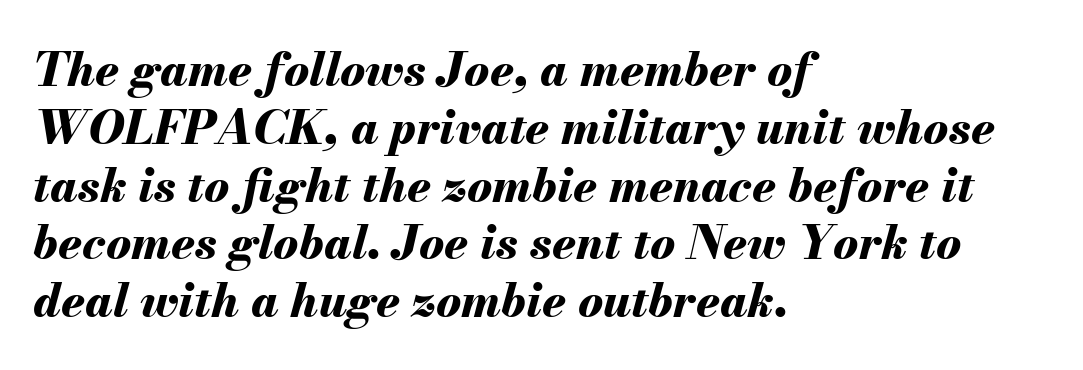
Weight: bold. Is the block centered? No — it sits flush against the left margin. Decoration check: the copy has no underline. This sample uses an oblique cut, with every glyph tilted off the vertical. Character widths vary here, with narrow letters taking less room than wide ones.
